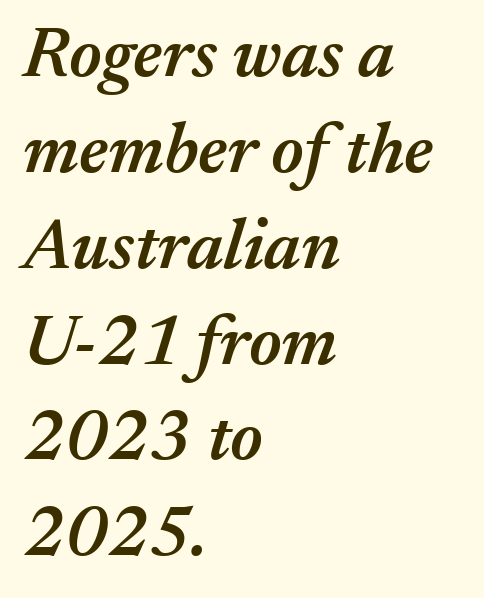
The passage shown is typed in a proportional face where columns would drift. This is moderately heavy type, rendered in semibold. Letters rest on an invisible, unmarked baseline. The passage is arranged the way most books set body copy — flush left. Glyph-to-glyph distance matches everyday printed text.
